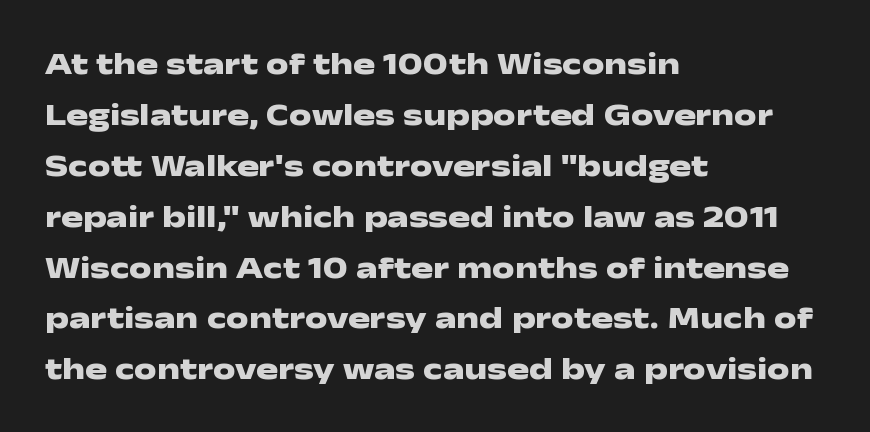
The image shows 32 px heavy, wide sans-serif type, upright; set left-aligned, normal line spacing (1.59x), normal letter spacing, not underlined; low stroke contrast and a medium x-height.
